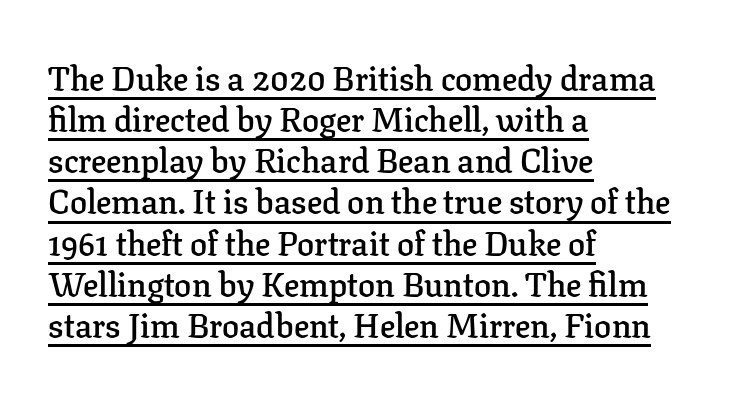
The letters stand straight up with perfectly vertical stems. The gaps between neighbouring characters are ordinary and unremarkable. Honestly, the underline is the first thing you notice here. A somewhat darkened texture: the type is semibold rather than bold.
